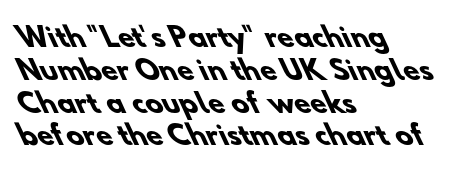
Regarding leading, the lines here are spaced in the standard way. The letterforms sit shoulder to shoulder at normal distance. Plenty of ink on the page — the face is bold. The ragged edge is on the right, which tells us the setting is flush left. The baseline area is clear.
